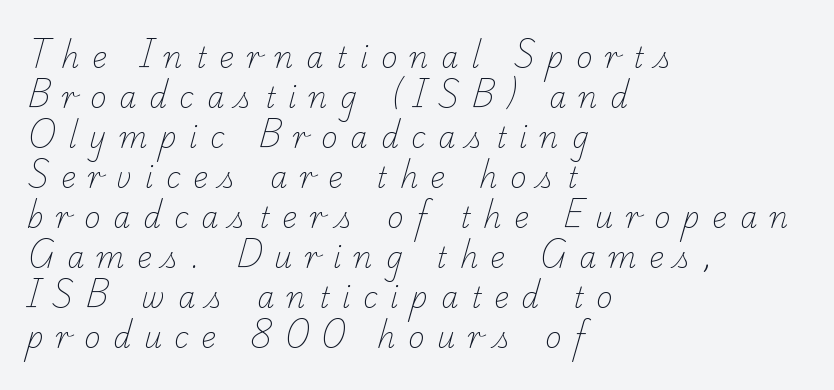
{"serif": "yes", "bold": "no", "weight": "light", "width": "normal", "stroke_contrast": "low", "x_height": "small", "monospaced": "no", "underline": "no", "align": "left", "line_spacing": "normal", "line_spacing_ratio": 1.43, "letter_spacing": "wide", "letter_spacing_em": 0.45, "glyph_px": 28}
